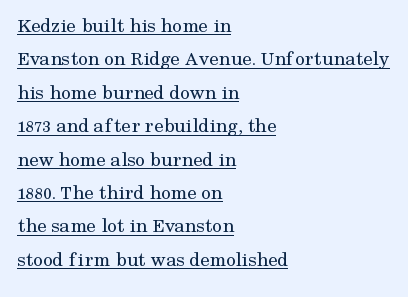
The image shows 21 px text type, upright; set left-aligned, normal line spacing (1.59x), normal letter spacing, underlined.
